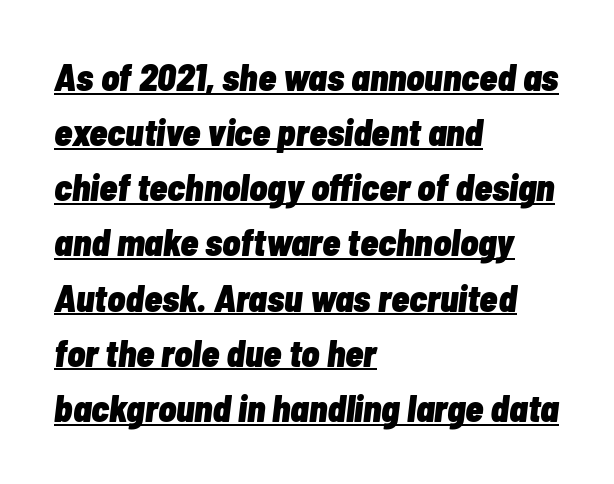
Q: Is the text bold? A: Yes.
Q: Is the text italic (slanted)? A: Yes, it leans right by about 7 degrees.
Q: Is the text underlined? A: Yes.
Q: How is the paragraph aligned? A: Left-aligned.
Q: Is the spacing between letters normal or unusually wide? A: Normal.
Q: Is the spacing between lines tight, normal or loose? A: Normal.
Q: Width (condensed, normal, or wide)? A: Condensed.
Q: Stroke contrast? A: Low.
Q: x-height? A: Medium.
Q: Monospaced? A: No.
